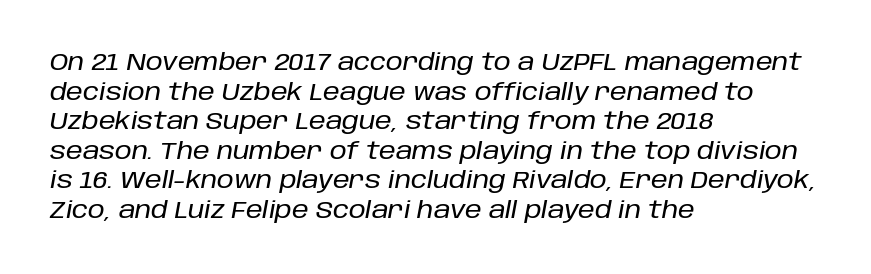
The passage shown has conventional tracking throughout. Alignment: flush left. Descenders hang freely into open space. You can tell it's italic because the verticals aren't actually vertical.
